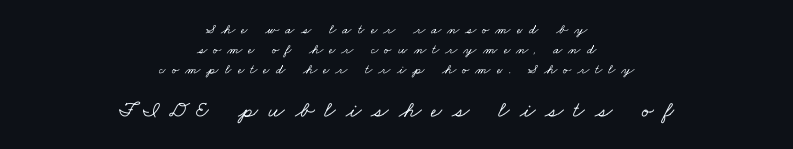
Whoever set this chose a conventional vertical rhythm. Small over large — that's the arrangement of the two blocks here. Compared with a flush-left layout, this one balances lines on the center instead. Bare-footed words on every line.
